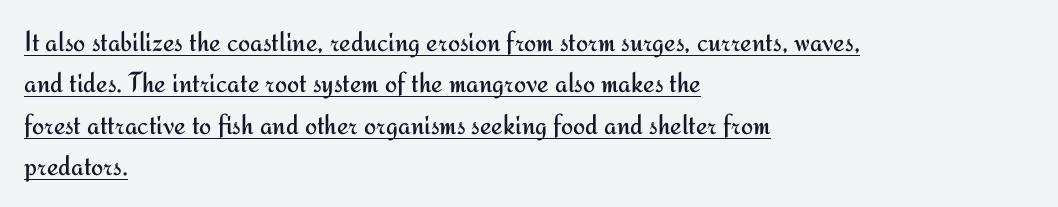
The image shows 29 px regular-weight sans-serif type, upright; set left-aligned, normal line spacing (1.43x), normal letter spacing, underlined; medium stroke contrast and a small x-height.
